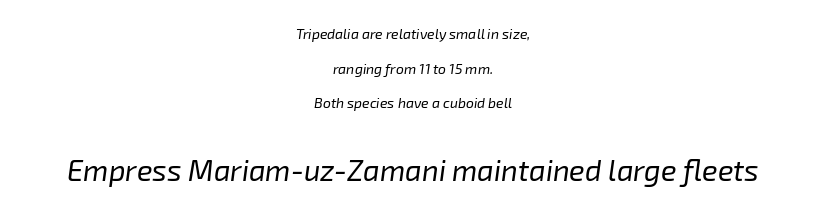
{"italic": "yes", "lean": "right", "slant_degrees": 8, "bold": "no", "weight": "regular", "width": "normal", "stroke_contrast": "low", "x_height": "medium", "monospaced": "no", "underline": "no", "align": "center", "line_spacing": "loose", "line_spacing_ratio": 2.47, "letter_spacing": "normal", "letter_spacing_em": 0.0, "larger_block": "second", "size_ratio": 2.07, "glyph_px": 29}
